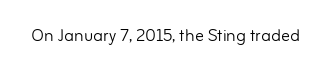
{"italic": "no", "bold": "no", "underline": "no", "letter_spacing": "normal", "letter_spacing_em": 0.0, "glyph_px": 22}
